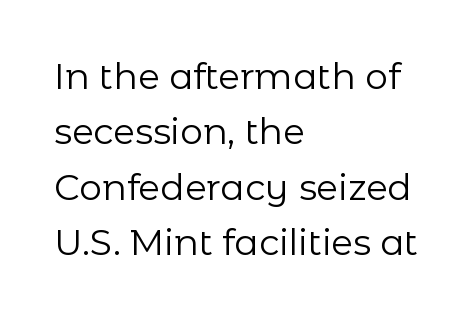
Q: Is the text bold? A: No.
Q: Is the text italic (slanted)? A: No, it is upright.
Q: Is the typeface a serif or a sans-serif typeface? A: Sans-serif.
Q: Is the text underlined? A: No.
Q: How is the paragraph aligned? A: Left-aligned.
Q: Is the spacing between letters normal or unusually wide? A: Normal.
Q: Is the spacing between lines tight, normal or loose? A: Normal.
Q: Width (condensed, normal, or wide)? A: Normal.
Q: Stroke contrast? A: Low.
Q: x-height? A: Medium.
Q: Monospaced? A: No.
